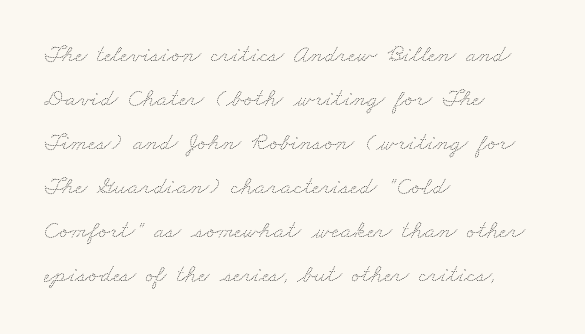
{"bold": "no", "underline": "no", "align": "left", "line_spacing_ratio": 1.76, "letter_spacing": "normal", "letter_spacing_em": 0.0, "glyph_px": 25}
